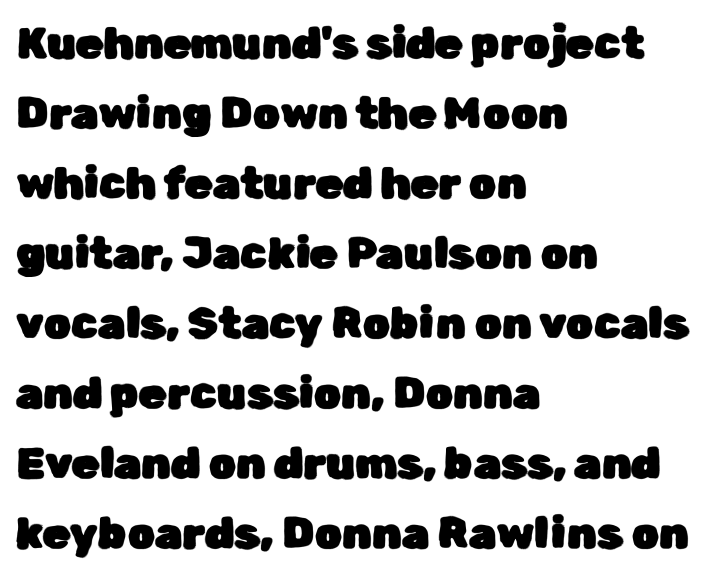
Glance below the letters and you will spot only blank space. A typesetter would call this proportional, since set widths differ per character. Interline gaps are of average width in this sample. Layout note: lines flush left.
